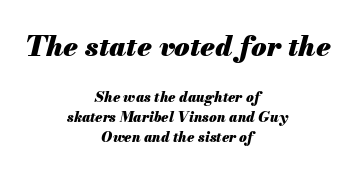
The image shows 28 px heavy type, italic (leaning right); set centered, normal line spacing (1.42x), normal letter spacing, not underlined; the first (top) block is 2.0x larger; medium stroke contrast and a small x-height.
